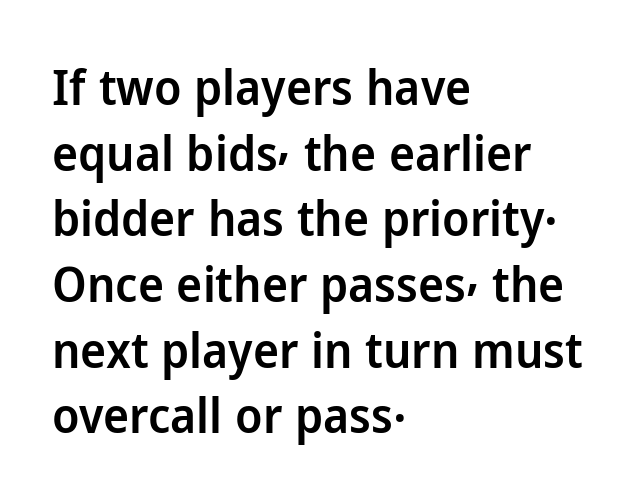
Check where the strokes stop: nothing finishes them off — pure sans. Words appear dense and cohesive because spacing is normal. Left-aligned paragraph, ragged on the right. This is moderately heavy type, rendered in semibold. The rows are spaced the way most documents space them. Looks like regular typesetting: each glyph gets only the width it needs.
